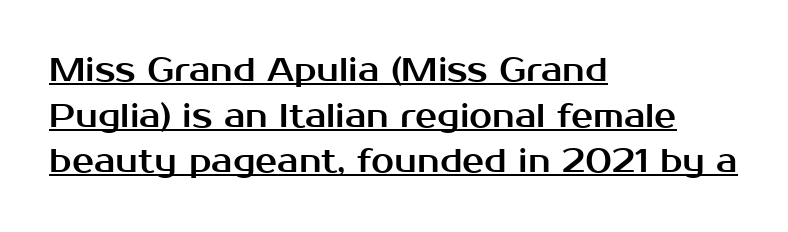
Is this a sans? Yes — the strokes have no serifs. Underline: present. Ascenders rise straight up at ninety degrees. These lines keep a tight, regular rhythm from letter to letter.
